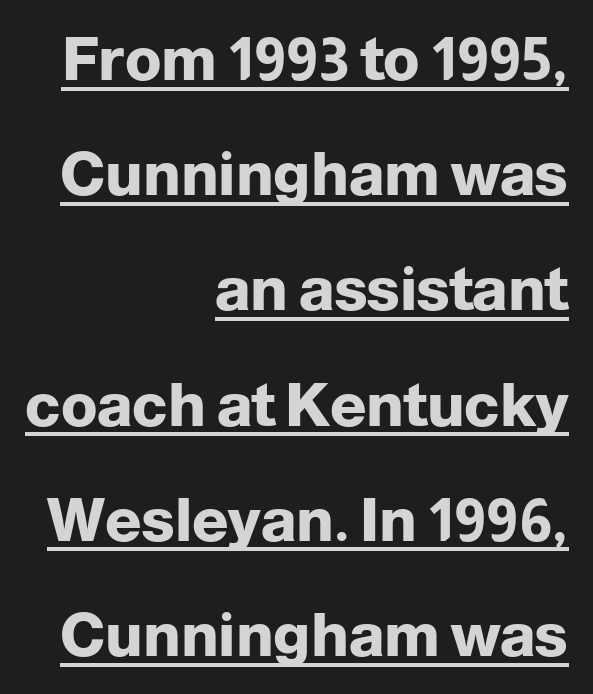
Heavy-handed strokes throughout: this text is bold. Tall strokes in this sample are plumb rather than angled. Do the characters align in a grid? No, the font is proportional. Decoration check: the copy is underlined. The glyphs in this specimen are sans serif. Does extra space separate the letters? No, they use regular spacing.
